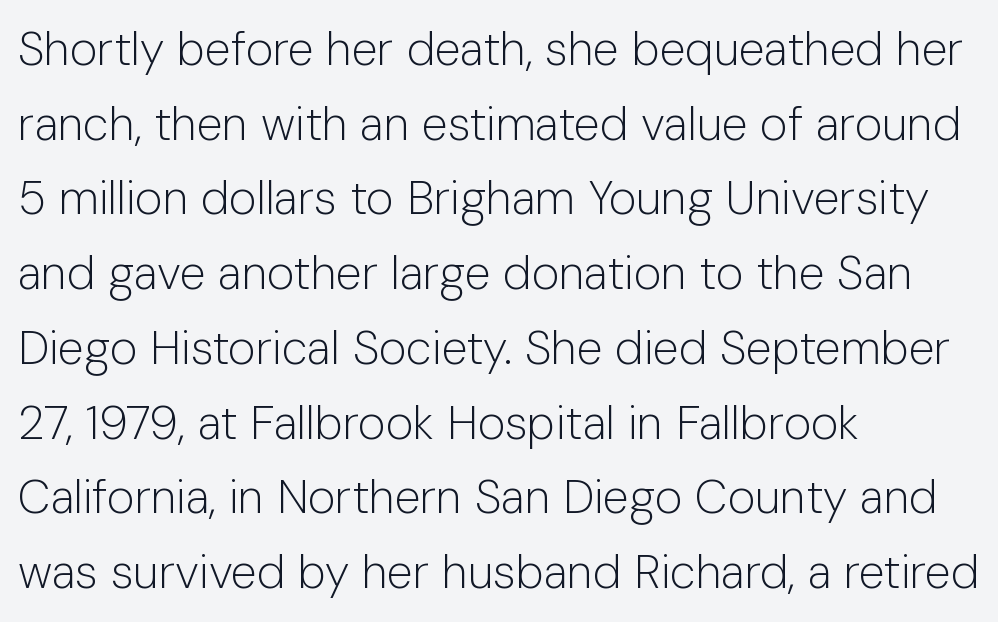
The image shows 47 px light sans-serif type, upright; set left-aligned, normal line spacing (1.59x), normal letter spacing, not underlined; low stroke contrast and a medium x-height.
